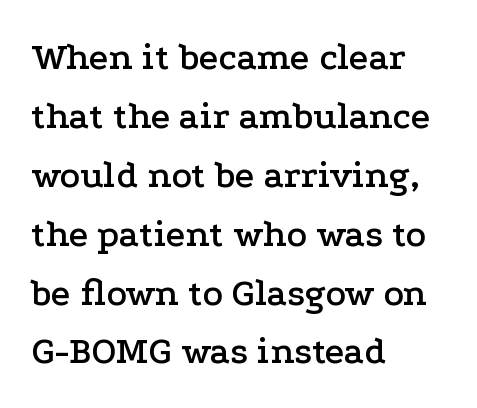
{"serif": "yes", "italic": "no", "width": "wide", "stroke_contrast": "low", "x_height": "medium", "monospaced": "no", "underline": "no", "align": "left", "line_spacing": "normal", "line_spacing_ratio": 1.55, "letter_spacing": "normal", "letter_spacing_em": 0.0, "glyph_px": 38}
